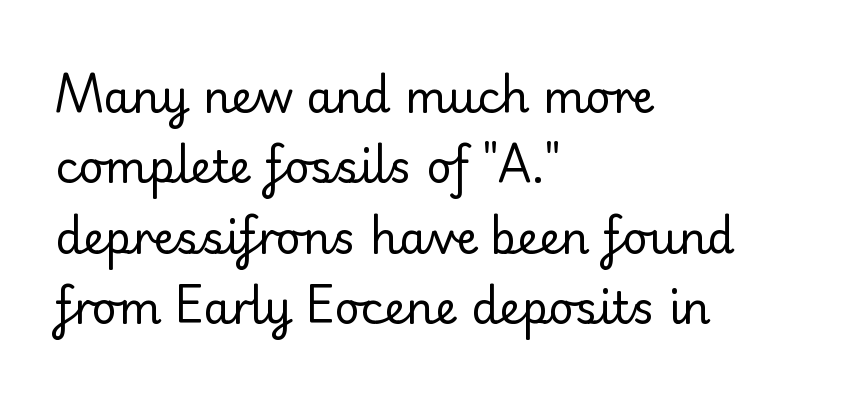
The image shows 44 px regular-weight sans-serif type, upright; set left-aligned, normal line spacing (1.6x), normal letter spacing, not underlined; low stroke contrast and a small x-height.
